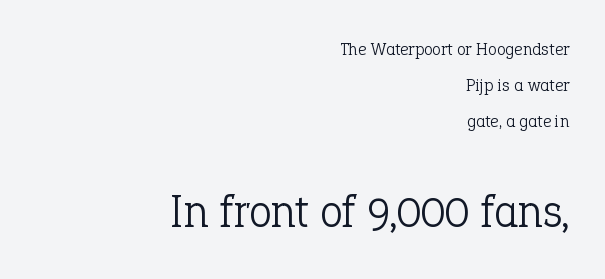
Q: Is the text bold? A: No.
Q: Is the text italic (slanted)? A: No, it is upright.
Q: Is the typeface a serif or a sans-serif typeface? A: Serif.
Q: Is the text underlined? A: No.
Q: How is the paragraph aligned? A: Right-aligned.
Q: Is the spacing between letters normal or unusually wide? A: Normal.
Q: Is the spacing between lines tight, normal or loose? A: Loose.
Q: Which block of text is set in a larger size, the first (top) or the second (bottom)? A: The second (bottom) one.
Q: Width (condensed, normal, or wide)? A: Normal.
Q: Stroke contrast? A: Low.
Q: x-height? A: Medium.
Q: Monospaced? A: No.
